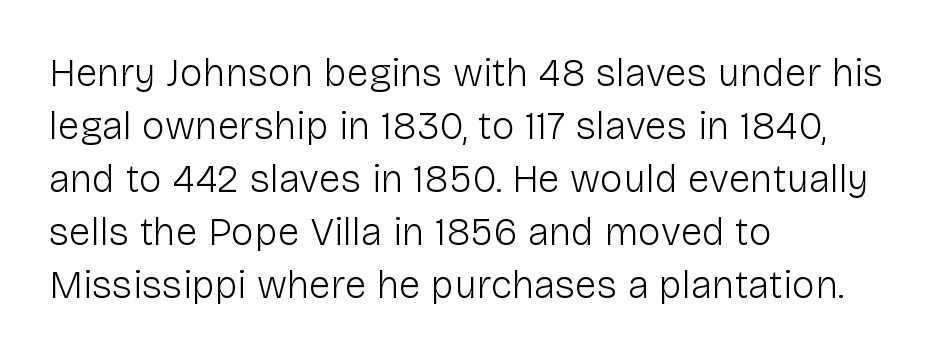
The image shows 39 px light sans-serif type, upright; set left-aligned, normal line spacing (1.36x), normal letter spacing, not underlined; low stroke contrast and a medium x-height.
